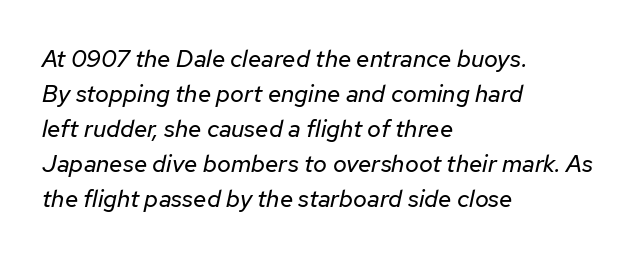
The font is comparable to plain body text, perhaps lighter. The baseline area is clear. The ragged edge is on the right, which tells us the setting is flush left. Emphasis-style slanted type is in use. No extra tracking has been applied to these lines.
